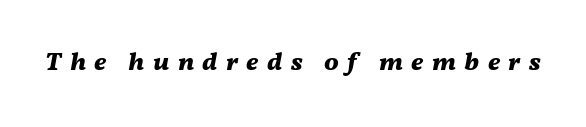
The image shows 26 px bold type, italic (leaning right); set unusually wide letter spacing (+0.32 em), not underlined.
